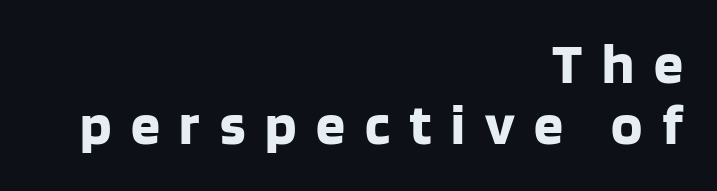
Q: Is the text bold? A: Yes.
Q: Is the text italic (slanted)? A: No, it is upright.
Q: Is the typeface a serif or a sans-serif typeface? A: Sans-serif.
Q: Is the text underlined? A: No.
Q: How is the paragraph aligned? A: Right-aligned.
Q: Is the spacing between letters normal or unusually wide? A: Unusually wide.
Q: Is the spacing between lines tight, normal or loose? A: Tight.
Q: Width (condensed, normal, or wide)? A: Normal.
Q: Stroke contrast? A: Low.
Q: x-height? A: Large.
Q: Monospaced? A: No.
